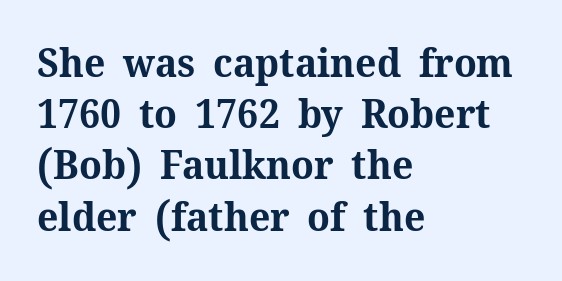
{"serif": "yes", "italic": "no", "bold": "yes", "weight": "bold", "width": "normal", "stroke_contrast": "medium", "x_height": "medium", "monospaced": "no", "underline": "no", "align": "left", "line_spacing": "normal", "line_spacing_ratio": 1.28, "letter_spacing": "normal", "letter_spacing_em": 0.0, "glyph_px": 40}
